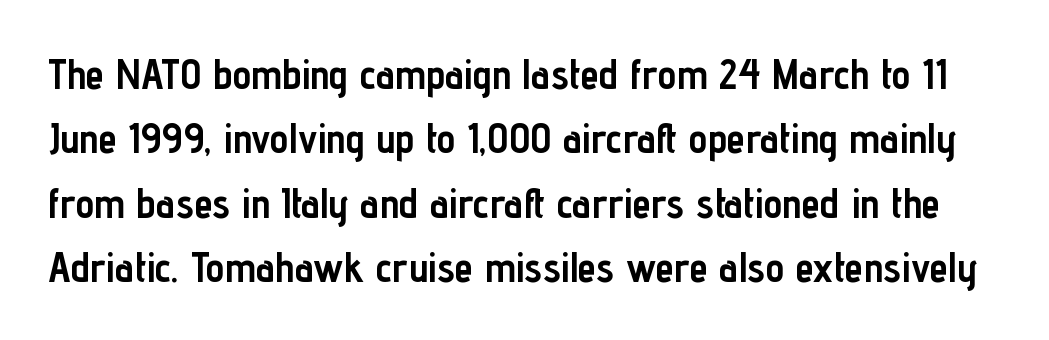
The image shows 42 px semibold, condensed sans-serif type, upright; set normal line spacing (1.53x), normal letter spacing, not underlined; low stroke contrast and a medium x-height.
